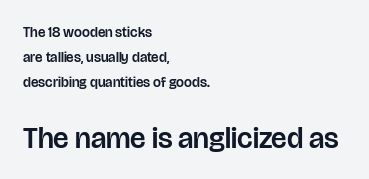
{"serif": "no", "italic": "no", "width": "normal", "stroke_contrast": "low", "x_height": "large", "monospaced": "no", "underline": "no", "align": "left", "line_spacing_ratio": 1.77, "letter_spacing": "normal", "letter_spacing_em": 0.0, "larger_block": "second", "size_ratio": 2.07, "glyph_px": 29}
